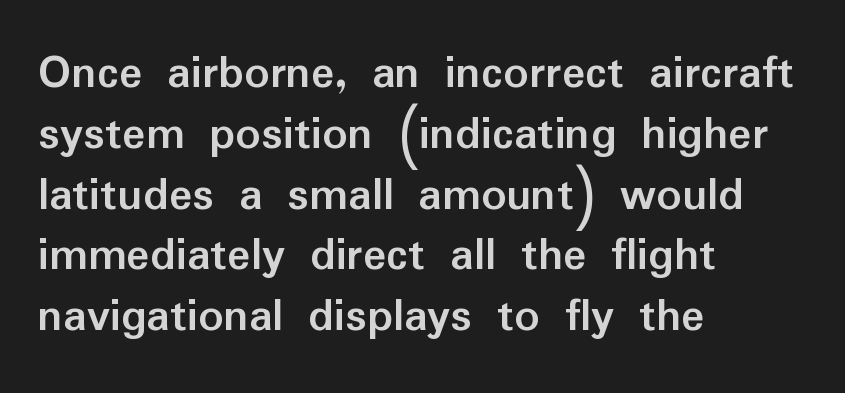
The image shows 49 px semibold sans-serif type, upright; set left-aligned, line spacing 1.24x, normal letter spacing, not underlined; low stroke contrast and a medium x-height.
